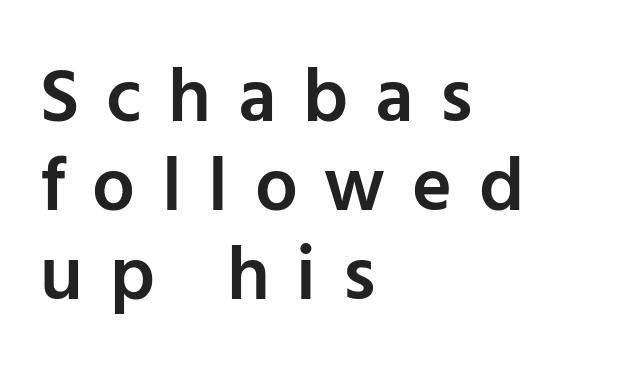
The text block is weighted toward the left margin, trailing off unevenly rightward. Inter-character spacing is expanded well beyond the font's built-in metrics. Style check: upright. The face used here is proportionally spaced, like ordinary book or web type. The typeface chosen for these lines omits serifs. Just letters on the line, the space beneath them empty.
